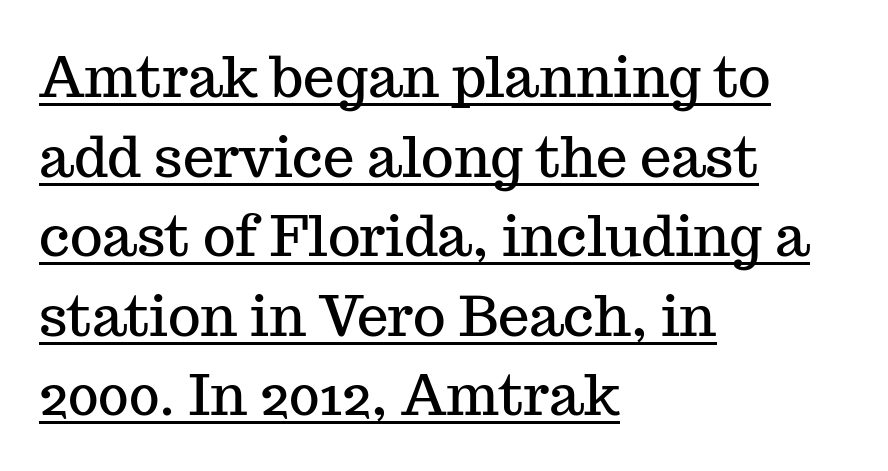
Q: Is the text italic (slanted)? A: No, it is upright.
Q: Is the typeface a serif or a sans-serif typeface? A: Serif.
Q: Is the text underlined? A: Yes.
Q: How is the paragraph aligned? A: Left-aligned.
Q: Is the spacing between letters normal or unusually wide? A: Normal.
Q: Is the spacing between lines tight, normal or loose? A: Normal.
Q: Width (condensed, normal, or wide)? A: Normal.
Q: Stroke contrast? A: Medium.
Q: x-height? A: Medium.
Q: Monospaced? A: No.
